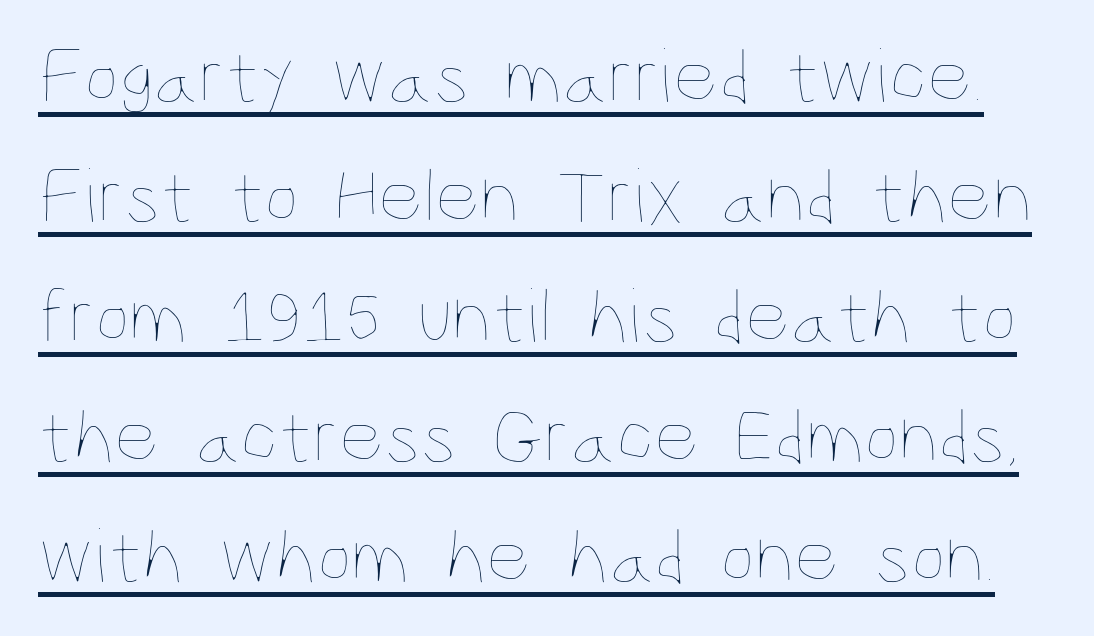
The image shows 78 px thin, condensed type, upright; set normal line spacing (1.54x), normal letter spacing, underlined; low stroke contrast and a large x-height.
